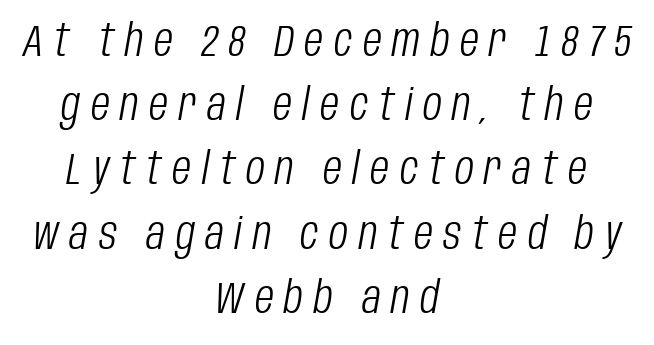
Q: Is the text bold? A: No.
Q: Is the text italic (slanted)? A: Yes, it leans right by about 10 degrees.
Q: Is the text underlined? A: No.
Q: How is the paragraph aligned? A: Centered.
Q: Is the spacing between letters normal or unusually wide? A: Unusually wide.
Q: Is the spacing between lines tight, normal or loose? A: Normal.
Q: Width (condensed, normal, or wide)? A: Condensed.
Q: Stroke contrast? A: Low.
Q: x-height? A: Large.
Q: Monospaced? A: No.
